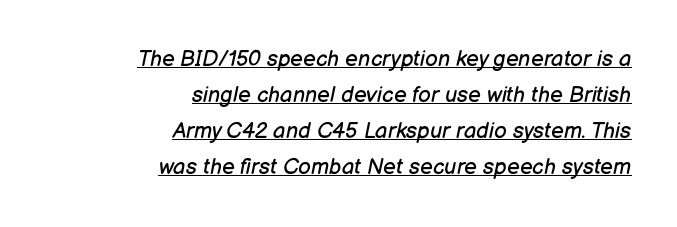
{"italic": "yes", "lean": "right", "slant_degrees": 12, "bold": "no", "underline": "yes", "align": "right", "line_spacing": "normal", "line_spacing_ratio": 1.63, "letter_spacing": "normal", "letter_spacing_em": 0.0, "glyph_px": 22}
